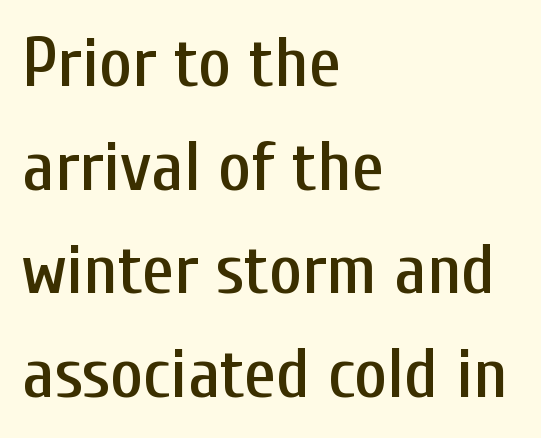
Q: Is the text italic (slanted)? A: No, it is upright.
Q: Is the typeface a serif or a sans-serif typeface? A: Sans-serif.
Q: Is the text underlined? A: No.
Q: How is the paragraph aligned? A: Left-aligned.
Q: Is the spacing between letters normal or unusually wide? A: Normal.
Q: Is the spacing between lines tight, normal or loose? A: Normal.
Q: Width (condensed, normal, or wide)? A: Condensed.
Q: Stroke contrast? A: Low.
Q: x-height? A: Medium.
Q: Monospaced? A: No.
